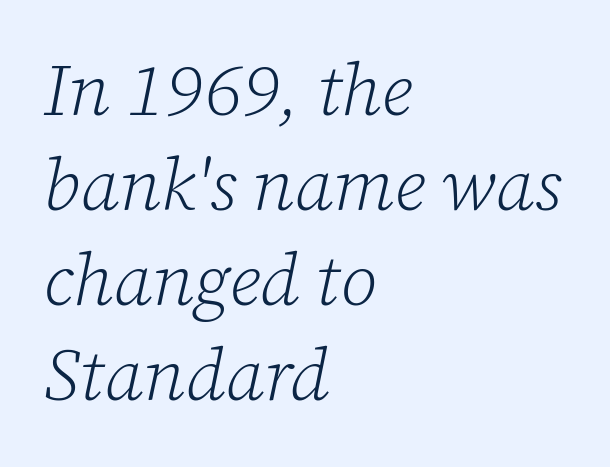
Q: Is the text bold? A: No.
Q: Is the text italic (slanted)? A: Yes, it leans right by about 12 degrees.
Q: Is the typeface a serif or a sans-serif typeface? A: Serif.
Q: Is the text underlined? A: No.
Q: How is the paragraph aligned? A: Left-aligned.
Q: Is the spacing between letters normal or unusually wide? A: Normal.
Q: Is the spacing between lines tight, normal or loose? A: Normal.
Q: Width (condensed, normal, or wide)? A: Normal.
Q: Stroke contrast? A: Low.
Q: x-height? A: Medium.
Q: Monospaced? A: No.
